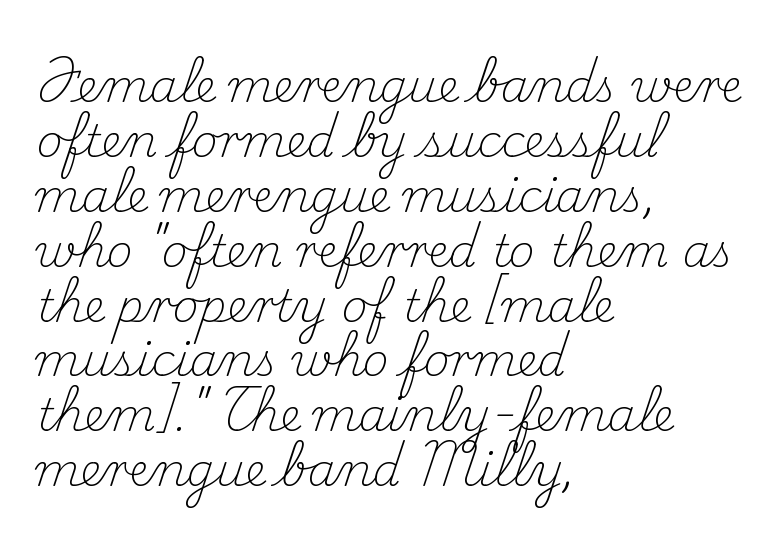
Q: Is the text bold? A: No.
Q: Is the text italic (slanted)? A: Yes.
Q: Is the typeface a serif or a sans-serif typeface? A: Serif.
Q: Is the text underlined? A: No.
Q: How is the paragraph aligned? A: Left-aligned.
Q: Is the spacing between letters normal or unusually wide? A: Normal.
Q: Width (condensed, normal, or wide)? A: Normal.
Q: Stroke contrast? A: Medium.
Q: x-height? A: Small.
Q: Monospaced? A: No.
